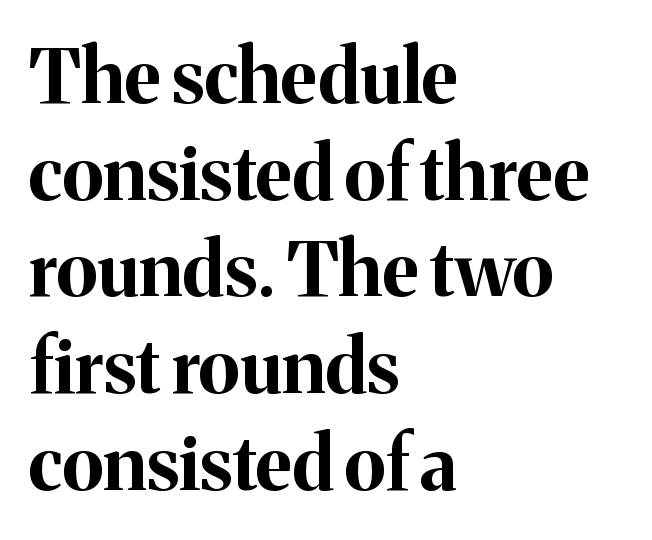
The image shows 75 px bold serif type, upright; set left-aligned, normal line spacing (1.29x), normal letter spacing, not underlined; medium stroke contrast and a medium x-height.
